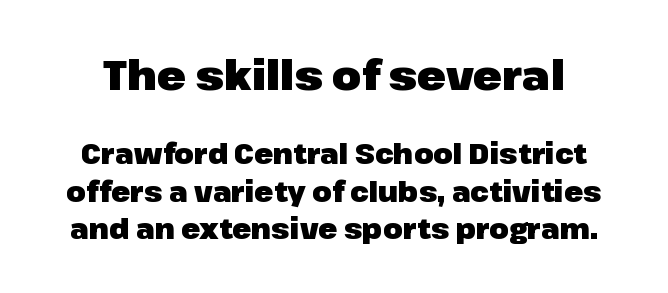
{"serif": "no", "italic": "no", "bold": "yes", "weight": "heavy", "width": "normal", "stroke_contrast": "low", "x_height": "medium", "monospaced": "no", "underline": "no", "line_spacing": "normal", "line_spacing_ratio": 1.33, "letter_spacing": "normal", "letter_spacing_em": 0.0, "larger_block": "first", "size_ratio": 1.5, "glyph_px": 42}
